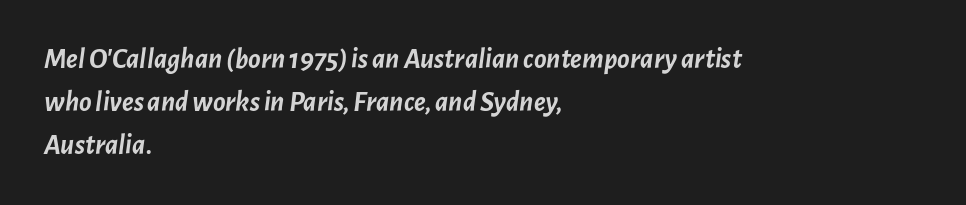
Note the varied advance widths — an 'i' is clearly narrower than an 'm'. Quick note: interline space is typical. This rendering uses left alignment, leaving the right contour irregular. Slant detected: the letters are inclined. Weight: bold. A clean baseline with only descenders dipping below it.
